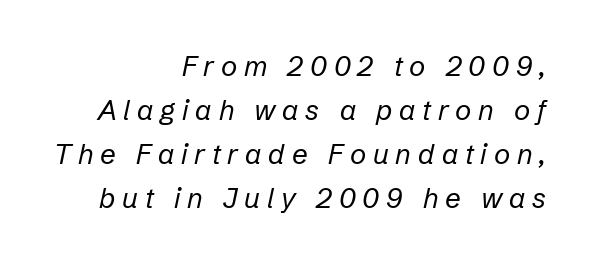
{"italic": "yes", "lean": "right", "slant_degrees": 12, "bold": "no", "weight": "regular", "width": "normal", "stroke_contrast": "low", "x_height": "medium", "monospaced": "no", "underline": "no", "align": "right", "line_spacing": "normal", "line_spacing_ratio": 1.57, "letter_spacing": "wide", "letter_spacing_em": 0.24, "glyph_px": 28}
